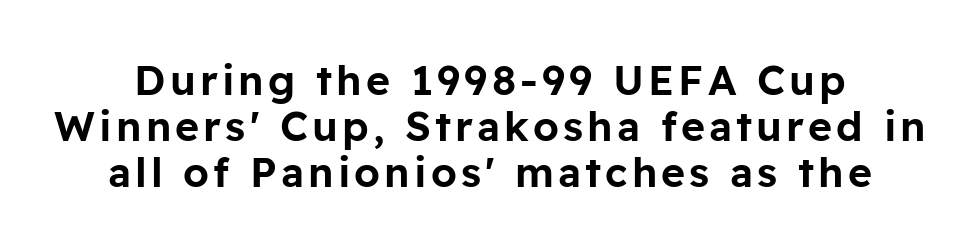
Q: Is the text italic (slanted)? A: No, it is upright.
Q: Is the typeface a serif or a sans-serif typeface? A: Sans-serif.
Q: Is the text underlined? A: No.
Q: Is the spacing between lines tight, normal or loose? A: Tight.
Q: Width (condensed, normal, or wide)? A: Normal.
Q: Stroke contrast? A: Low.
Q: x-height? A: Medium.
Q: Monospaced? A: No.
